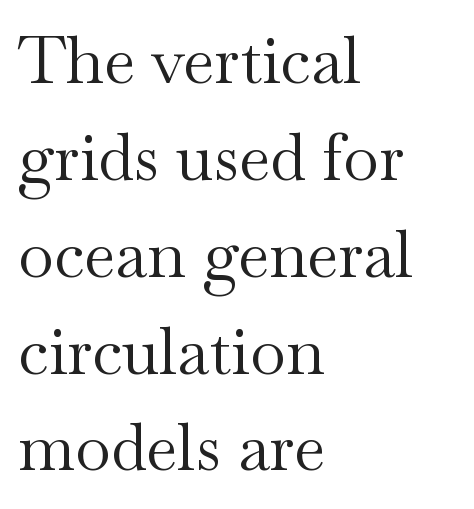
The image shows 65 px regular-weight, wide serif type, upright; set left-aligned, normal line spacing (1.49x), normal letter spacing, not underlined; medium stroke contrast and a small x-height.
